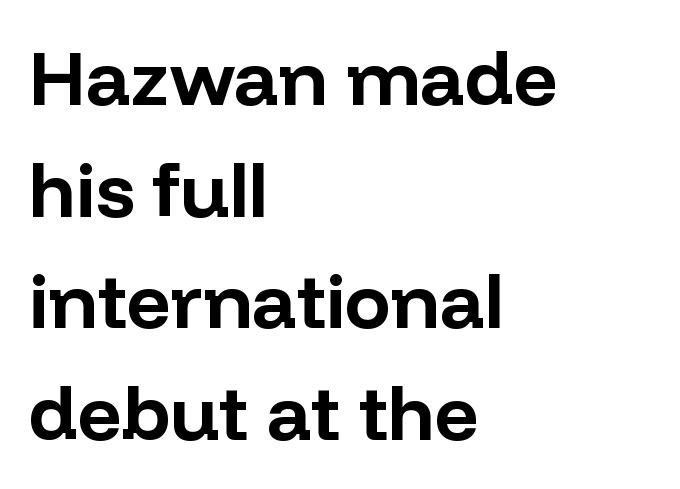
Q: Is the text bold? A: Yes.
Q: Is the text italic (slanted)? A: No, it is upright.
Q: Is the typeface a serif or a sans-serif typeface? A: Sans-serif.
Q: Is the text underlined? A: No.
Q: How is the paragraph aligned? A: Left-aligned.
Q: Is the spacing between letters normal or unusually wide? A: Normal.
Q: Is the spacing between lines tight, normal or loose? A: Normal.
Q: Width (condensed, normal, or wide)? A: Normal.
Q: Stroke contrast? A: Low.
Q: x-height? A: Medium.
Q: Monospaced? A: No.
